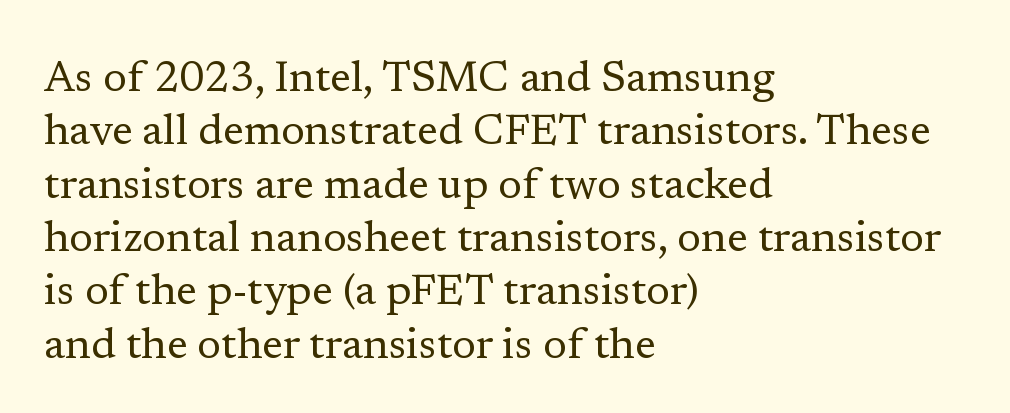
Q: Is the text bold? A: No.
Q: Is the text italic (slanted)? A: No, it is upright.
Q: Is the typeface a serif or a sans-serif typeface? A: Serif.
Q: Is the text underlined? A: No.
Q: How is the paragraph aligned? A: Left-aligned.
Q: Is the spacing between letters normal or unusually wide? A: Normal.
Q: Width (condensed, normal, or wide)? A: Normal.
Q: Stroke contrast? A: Low.
Q: x-height? A: Medium.
Q: Monospaced? A: No.
